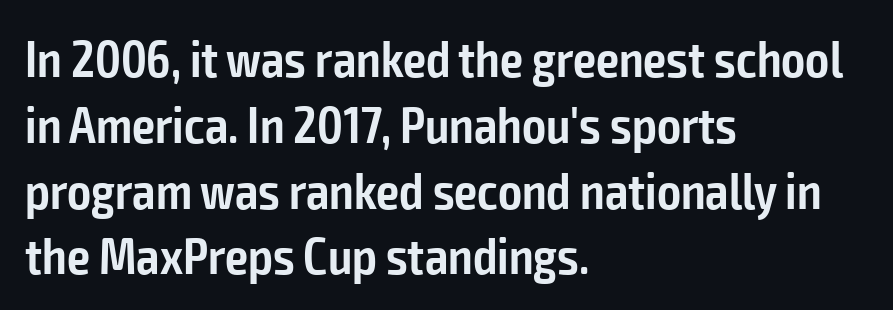
Q: Is the text bold? A: Semi-bold.
Q: Is the text italic (slanted)? A: No, it is upright.
Q: Is the typeface a serif or a sans-serif typeface? A: Sans-serif.
Q: Is the text underlined? A: No.
Q: How is the paragraph aligned? A: Left-aligned.
Q: Is the spacing between letters normal or unusually wide? A: Normal.
Q: Is the spacing between lines tight, normal or loose? A: Normal.
Q: Width (condensed, normal, or wide)? A: Condensed.
Q: Stroke contrast? A: Low.
Q: x-height? A: Medium.
Q: Monospaced? A: No.
